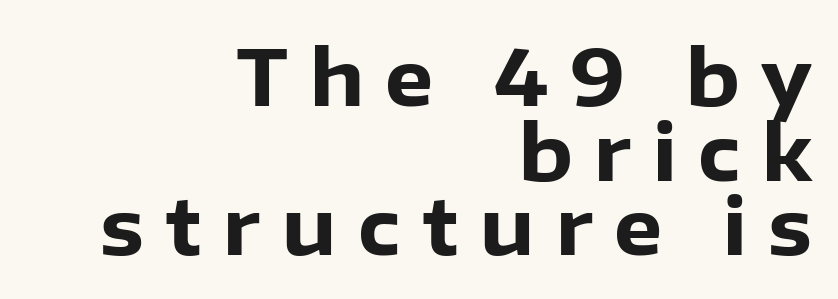
{"serif": "no", "italic": "no", "bold": "yes", "weight": "heavy", "width": "normal", "stroke_contrast": "low", "x_height": "medium", "monospaced": "no", "underline": "no", "align": "right", "line_spacing": "tight", "line_spacing_ratio": 0.97, "letter_spacing": "wide", "letter_spacing_em": 0.28, "glyph_px": 77}
